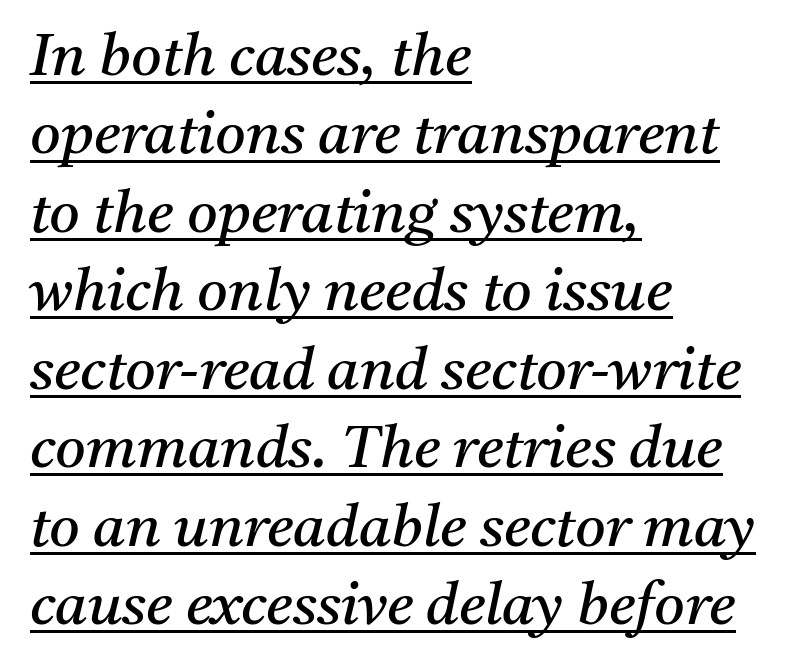
{"serif": "yes", "italic": "yes", "lean": "right", "slant_degrees": 11, "bold": "no", "weight": "regular", "width": "normal", "stroke_contrast": "medium", "x_height": "medium", "monospaced": "no", "underline": "yes", "align": "left", "line_spacing": "normal", "line_spacing_ratio": 1.33, "letter_spacing": "normal", "letter_spacing_em": 0.0, "glyph_px": 59}
